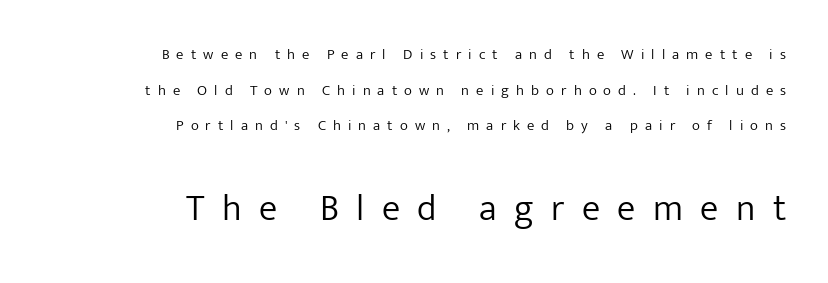
The space directly below the letters is spotless. Weight class: somewhere from thin through regular. Interline gaps are noticeably wide in this sample. Size contrast runs from small at the top to large at the bottom. Does extra space separate the letters? Yes, quite a lot of it.
